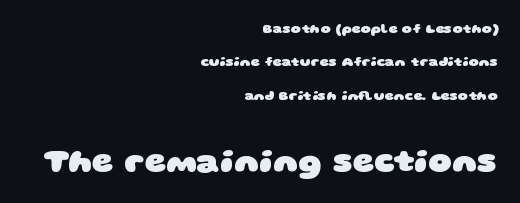
The image shows 33 px heavy, wide sans-serif type; set right-aligned, loose line spacing (2.38x), normal letter spacing, not underlined; the second (bottom) block is 2.36x larger; low stroke contrast and a large x-height.
